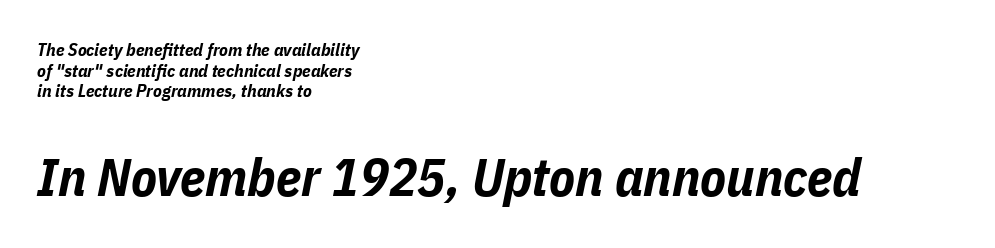
The image shows 53 px bold, condensed type, italic (leaning right); set left-aligned, tight line spacing (1.14x), normal letter spacing, not underlined; the second (bottom) block is 2.94x larger; low stroke contrast and a medium x-height.
